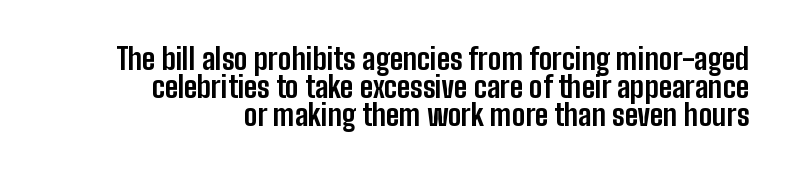
Q: Is the text bold? A: Yes.
Q: Is the text italic (slanted)? A: No, it is upright.
Q: Is the typeface a serif or a sans-serif typeface? A: Sans-serif.
Q: Is the text underlined? A: No.
Q: How is the paragraph aligned? A: Right-aligned.
Q: Is the spacing between letters normal or unusually wide? A: Normal.
Q: Is the spacing between lines tight, normal or loose? A: Tight.
Q: Width (condensed, normal, or wide)? A: Condensed.
Q: Stroke contrast? A: Low.
Q: x-height? A: Medium.
Q: Monospaced? A: No.
